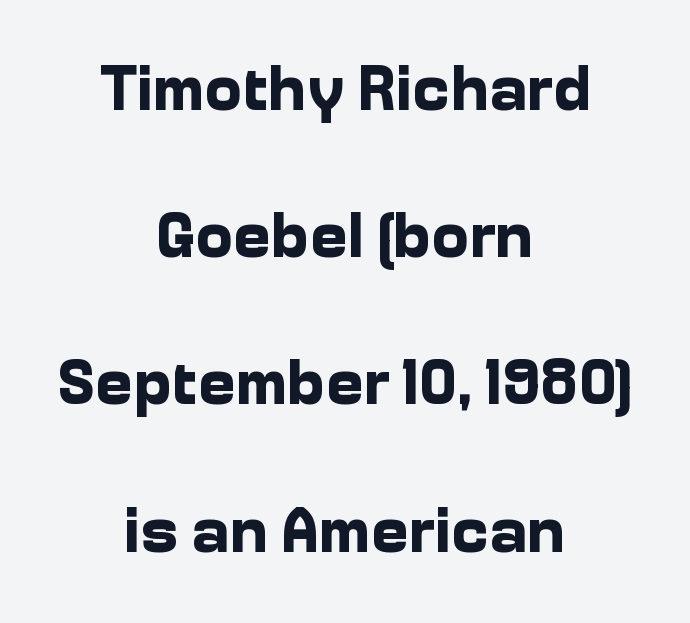
{"serif": "no", "italic": "no", "bold": "yes", "weight": "bold", "width": "normal", "stroke_contrast": "low", "x_height": "medium", "monospaced": "no", "underline": "no", "align": "center", "line_spacing": "loose", "line_spacing_ratio": 2.3, "letter_spacing": "normal", "letter_spacing_em": 0.0, "glyph_px": 64}
